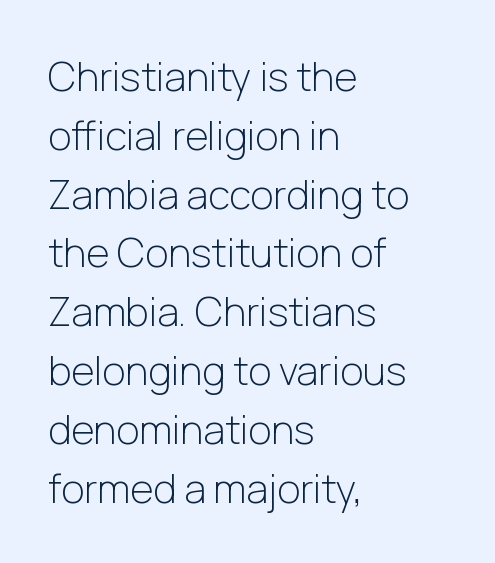
Q: Is the text bold? A: No.
Q: Is the text italic (slanted)? A: No, it is upright.
Q: Is the typeface a serif or a sans-serif typeface? A: Sans-serif.
Q: Is the text underlined? A: No.
Q: How is the paragraph aligned? A: Left-aligned.
Q: Is the spacing between letters normal or unusually wide? A: Normal.
Q: Is the spacing between lines tight, normal or loose? A: Normal.
Q: Width (condensed, normal, or wide)? A: Normal.
Q: Stroke contrast? A: Low.
Q: x-height? A: Medium.
Q: Monospaced? A: No.
